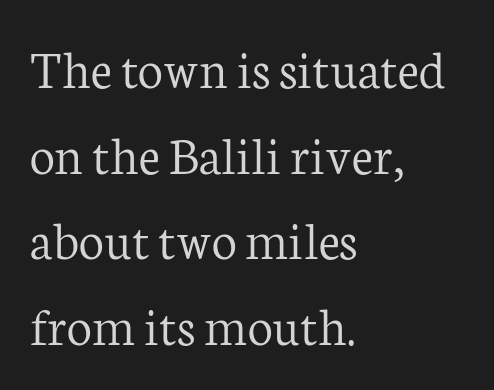
Q: Is the text bold? A: No.
Q: Is the text italic (slanted)? A: No, it is upright.
Q: Is the typeface a serif or a sans-serif typeface? A: Serif.
Q: Is the text underlined? A: No.
Q: How is the paragraph aligned? A: Left-aligned.
Q: Is the spacing between letters normal or unusually wide? A: Normal.
Q: Is the spacing between lines tight, normal or loose? A: Normal.
Q: Width (condensed, normal, or wide)? A: Normal.
Q: Stroke contrast? A: Low.
Q: x-height? A: Medium.
Q: Monospaced? A: No.
